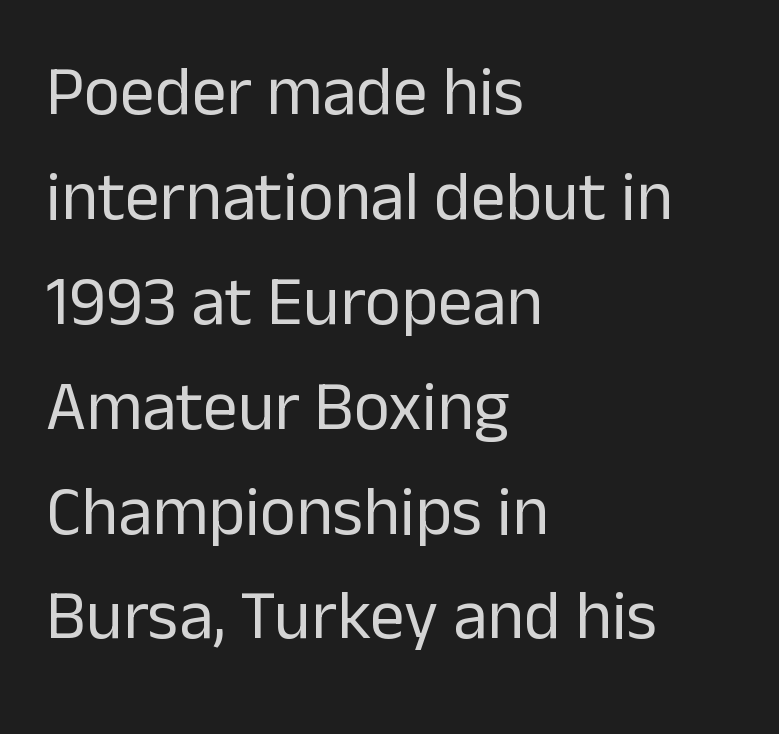
The image shows 69 px regular-weight sans-serif type, upright; set left-aligned, normal line spacing (1.52x), normal letter spacing, not underlined; low stroke contrast and a medium x-height.
